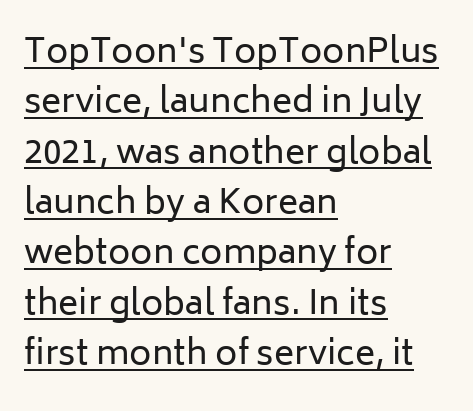
{"serif": "no", "italic": "no", "bold": "no", "weight": "regular", "width": "normal", "stroke_contrast": "low", "x_height": "medium", "monospaced": "no", "underline": "yes", "align": "left", "line_spacing": "normal", "line_spacing_ratio": 1.48, "letter_spacing": "normal", "letter_spacing_em": 0.0, "glyph_px": 34}
